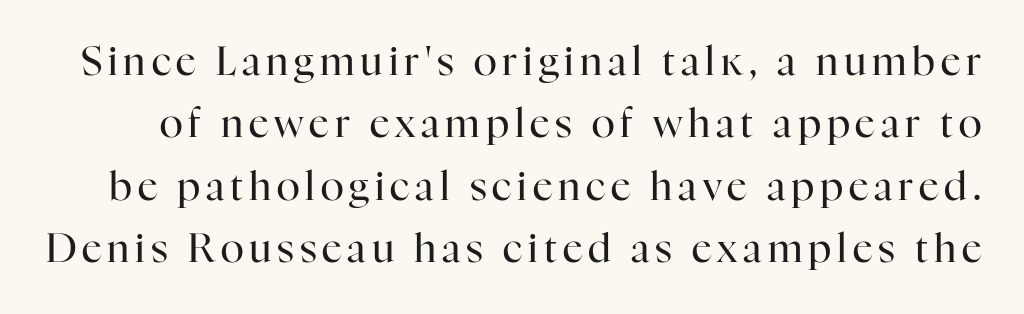
Do the characters align in a grid? No, the font is proportional. Posture: straight, roman, zero tilt. To sum up the face: it has serifs. A bare baseline throughout the passage. Students, observe: this is what conventionally led text looks like.
